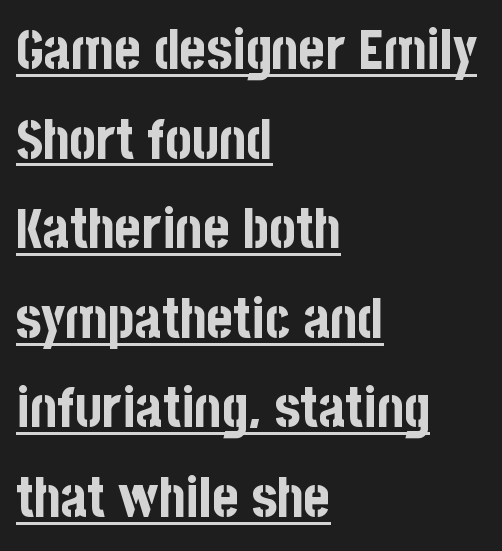
Q: Is the text bold? A: Yes.
Q: Is the text italic (slanted)? A: No, it is upright.
Q: Is the typeface a serif or a sans-serif typeface? A: Sans-serif.
Q: Is the text underlined? A: Yes.
Q: How is the paragraph aligned? A: Left-aligned.
Q: Is the spacing between letters normal or unusually wide? A: Normal.
Q: Is the spacing between lines tight, normal or loose? A: Normal.
Q: Width (condensed, normal, or wide)? A: Condensed.
Q: Stroke contrast? A: Low.
Q: x-height? A: Large.
Q: Monospaced? A: No.
